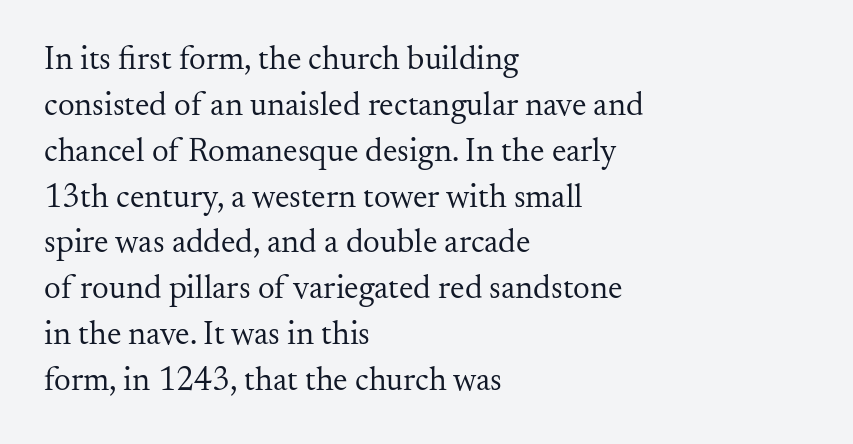
A clean baseline with only descenders dipping below it. The type is set solid horizontally, with unmodified tracking. Italic? Not at all — the glyphs are vertical. Check where the strokes stop: tiny serifs finish them off.
